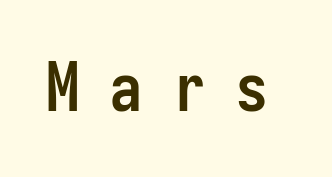
The image shows 67 px semibold, condensed sans-serif type, upright, monospaced; set unusually wide letter spacing (+0.44 em), not underlined; low stroke contrast and a medium x-height.
